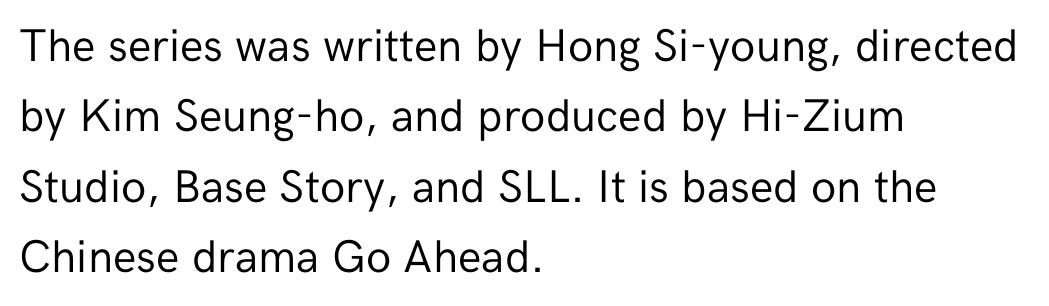
These lines are rendered in a variable-pitch font. Summary of vertical rhythm: regular, with standard interline spacing. Decoration check: the copy has no underline. A typesetter would label this face a sans. Line beginnings align vertically; line endings do not.
